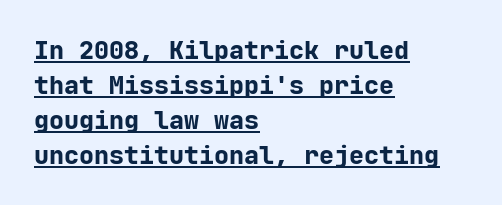
Q: Is the text bold? A: Yes.
Q: Is the text italic (slanted)? A: No, it is upright.
Q: Is the text underlined? A: Yes.
Q: How is the paragraph aligned? A: Left-aligned.
Q: Is the spacing between letters normal or unusually wide? A: Normal.
Q: Is the spacing between lines tight, normal or loose? A: Normal.
